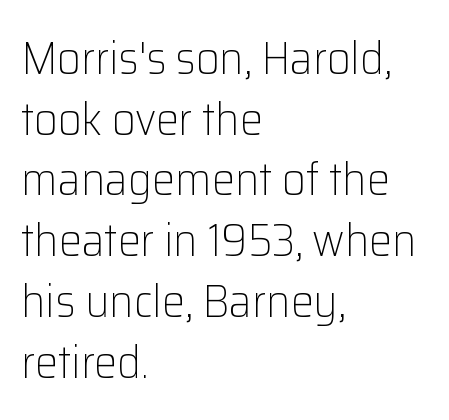
The image shows 46 px light sans-serif type, upright; set left-aligned, normal line spacing (1.32x), normal letter spacing, not underlined; low stroke contrast and a medium x-height.
